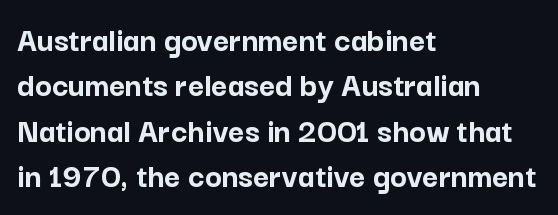
The horizontal fit of the characters is conventional and even. Italic? Not at all — the glyphs are vertical. Set as a true bold cut, around the 700 mark. The font family rendered here belongs to the sans-serif group. Underline: absent.
